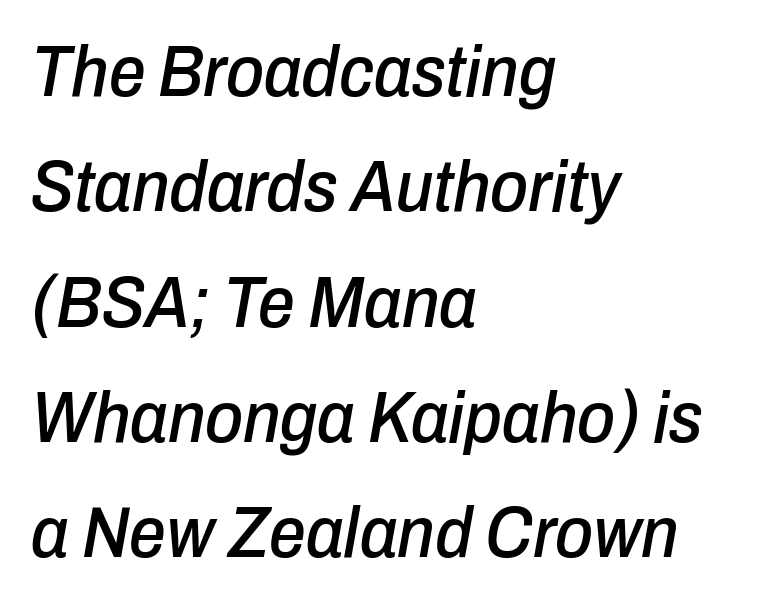
The image shows 73 px condensed type, italic (leaning right); set left-aligned, normal line spacing (1.58x), normal letter spacing, not underlined; low stroke contrast and a medium x-height.
